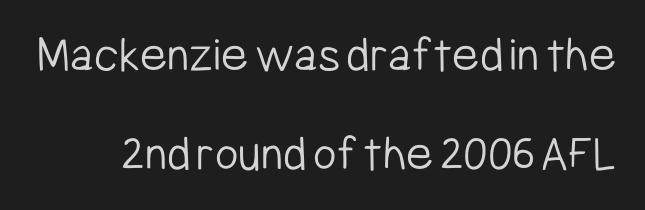
{"serif": "no", "italic": "no", "bold": "no", "weight": "light", "width": "condensed", "stroke_contrast": "low", "x_height": "medium", "monospaced": "no", "underline": "no", "line_spacing": "loose", "line_spacing_ratio": 1.95, "letter_spacing": "normal", "letter_spacing_em": 0.0, "glyph_px": 51}
